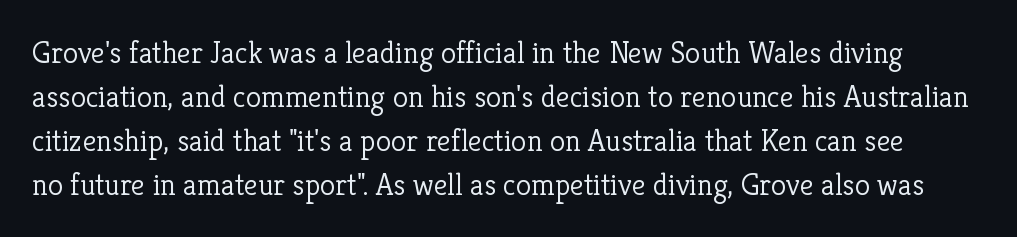
{"serif": "yes", "italic": "no", "bold": "no", "weight": "light", "width": "normal", "stroke_contrast": "low", "x_height": "medium", "monospaced": "no", "underline": "no", "line_spacing": "normal", "line_spacing_ratio": 1.42, "letter_spacing": "normal", "letter_spacing_em": 0.0, "glyph_px": 31}
